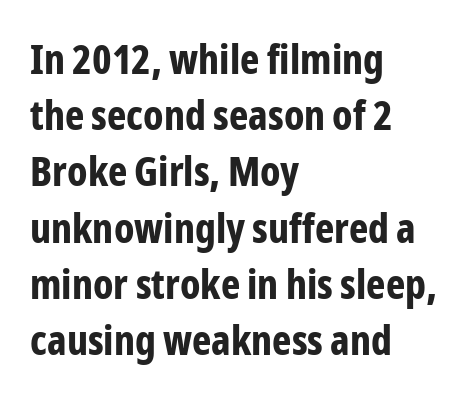
{"serif": "no", "italic": "no", "bold": "yes", "weight": "bold", "width": "condensed", "stroke_contrast": "low", "x_height": "medium", "monospaced": "no", "underline": "no", "align": "left", "line_spacing": "normal", "line_spacing_ratio": 1.37, "letter_spacing": "normal", "letter_spacing_em": 0.0, "glyph_px": 41}
